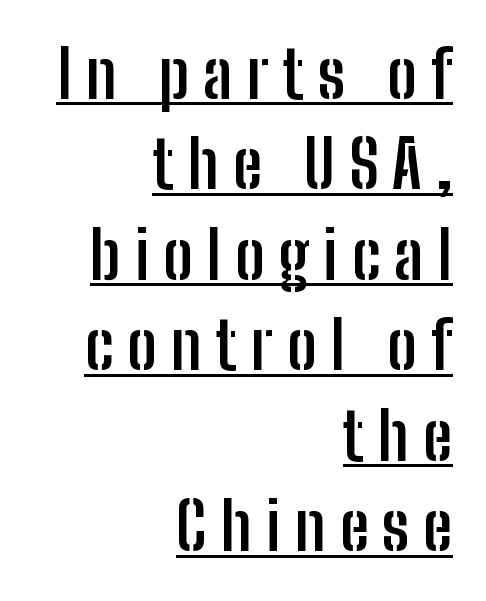
{"serif": "no", "italic": "no", "bold": "yes", "weight": "semibold", "width": "condensed", "stroke_contrast": "low", "x_height": "medium", "monospaced": "no", "underline": "yes", "align": "right", "line_spacing": "normal", "line_spacing_ratio": 1.37, "letter_spacing": "wide", "letter_spacing_em": 0.21, "glyph_px": 66}
